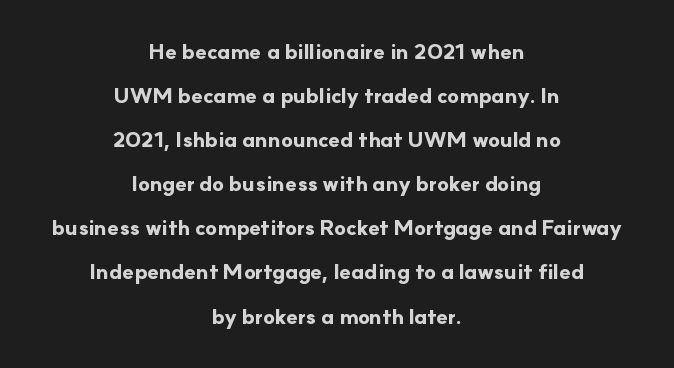
Notice the wide empty band between every row — that's loose leading. The gap between lines stays unmarked. This rendering leaves character spacing at its baseline value. Each glyph is drawn with heavy, bold strokes. Compared with a flush-left layout, this one balances lines on the center instead. It's the straight-up-and-down kind of type.
